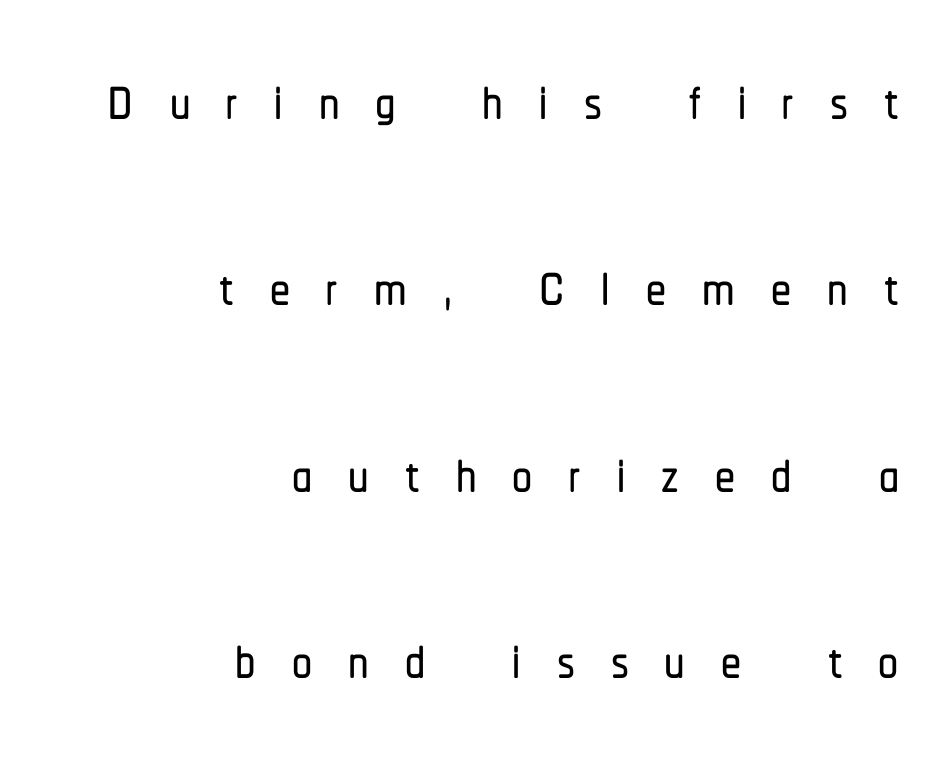
Check where the strokes stop: nothing finishes them off — pure sans. What's the leading like? Stretched, with rows far apart. Honestly, there is no underline to notice here at all. Spacing verdict: proportional, widths tailored to each character.
